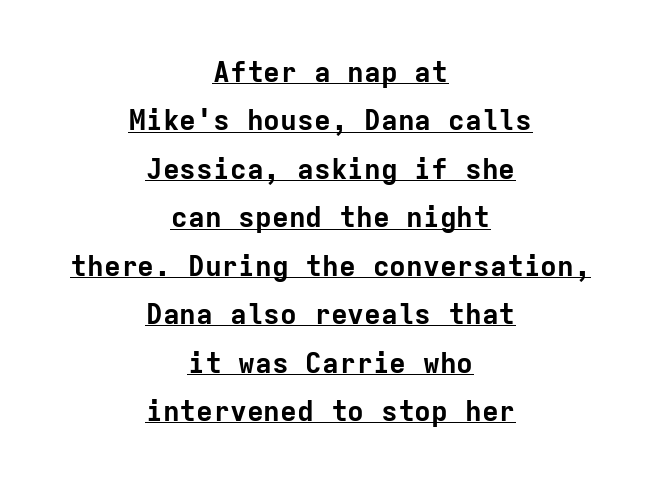
{"serif": "no", "italic": "no", "bold": "yes", "weight": "bold", "width": "normal", "stroke_contrast": "low", "x_height": "medium", "monospaced": "yes", "underline": "yes", "align": "center", "line_spacing_ratio": 1.73, "letter_spacing": "normal", "letter_spacing_em": 0.0, "glyph_px": 28}
